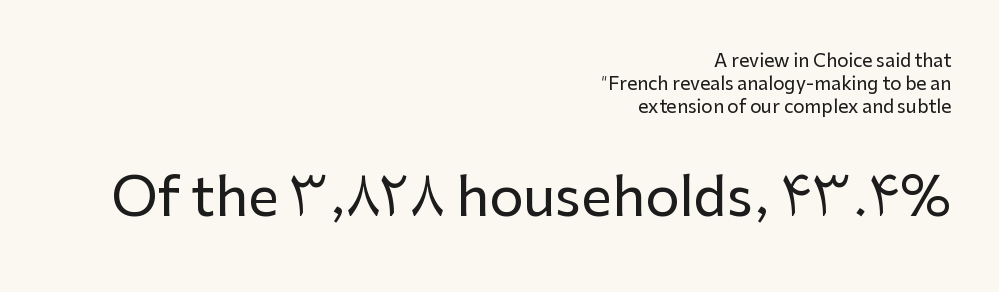
Q: Is the text italic (slanted)? A: No, it is upright.
Q: Is the typeface a serif or a sans-serif typeface? A: Sans-serif.
Q: Is the text underlined? A: No.
Q: How is the paragraph aligned? A: Right-aligned.
Q: Is the spacing between letters normal or unusually wide? A: Normal.
Q: Is the spacing between lines tight, normal or loose? A: Normal.
Q: Which block of text is set in a larger size, the first (top) or the second (bottom)? A: The second (bottom) one.
Q: Width (condensed, normal, or wide)? A: Normal.
Q: Stroke contrast? A: Low.
Q: x-height? A: Medium.
Q: Monospaced? A: No.
